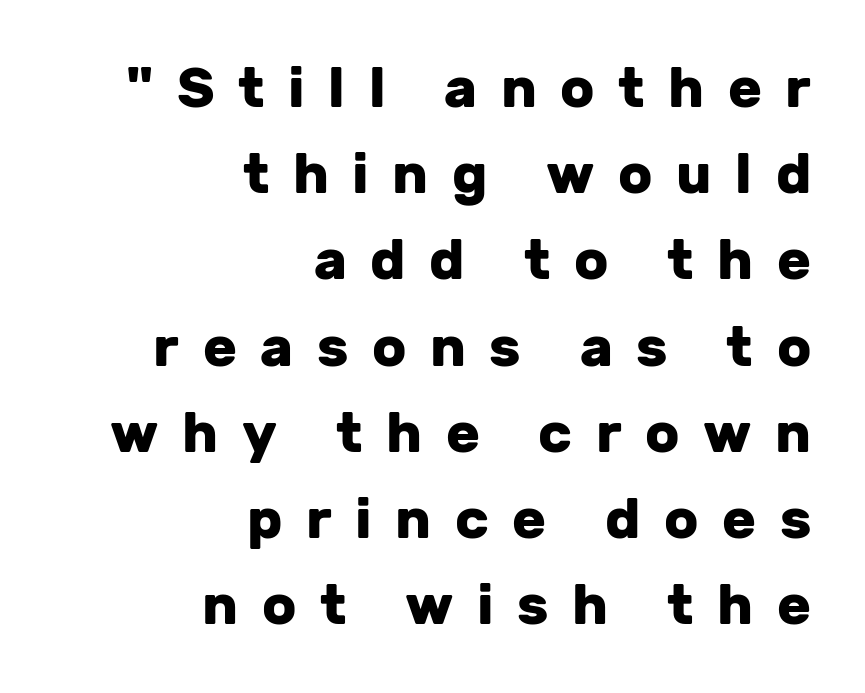
Proportional: the letters do not fall into vertical columns. The rows are spaced the way most documents space them. Any mark beneath the type? The region is blank. Characters remain perfectly vertical along every line.
